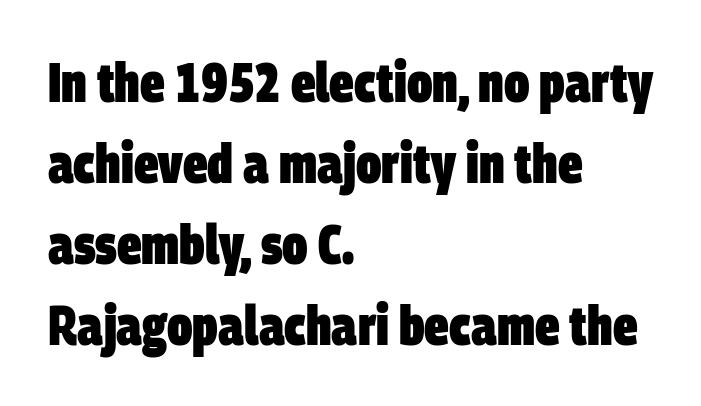
The image shows 55 px heavy, condensed sans-serif type; set left-aligned, normal line spacing (1.47x), normal letter spacing, not underlined; low stroke contrast and a large x-height.
